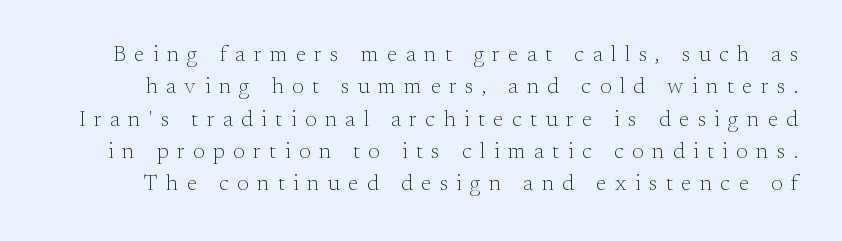
{"italic": "no", "bold": "no", "underline": "no", "line_spacing": "normal", "line_spacing_ratio": 1.47, "letter_spacing": "wide", "letter_spacing_em": 0.39, "glyph_px": 22}
